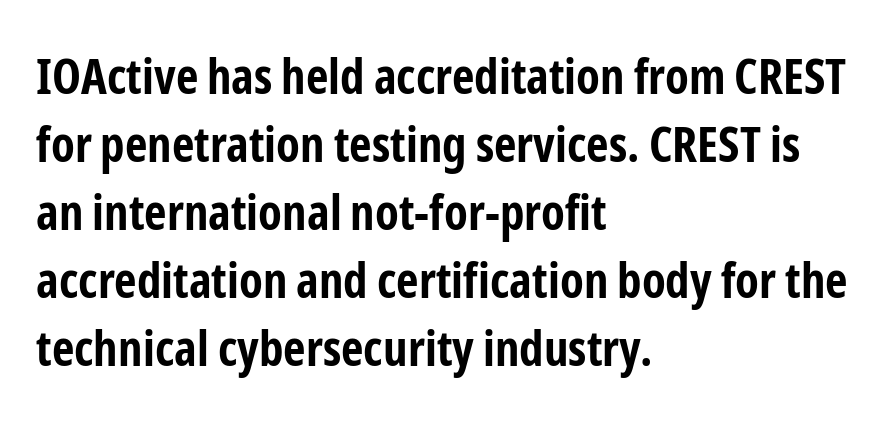
The image shows 49 px bold, condensed sans-serif type, upright; set left-aligned, normal line spacing (1.39x), normal letter spacing, not underlined; low stroke contrast and a medium x-height.
